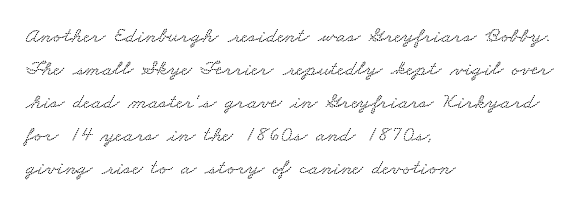
{"underline": "no", "align": "left", "line_spacing": "normal", "line_spacing_ratio": 1.5, "letter_spacing": "normal", "letter_spacing_em": 0.0, "glyph_px": 22}
